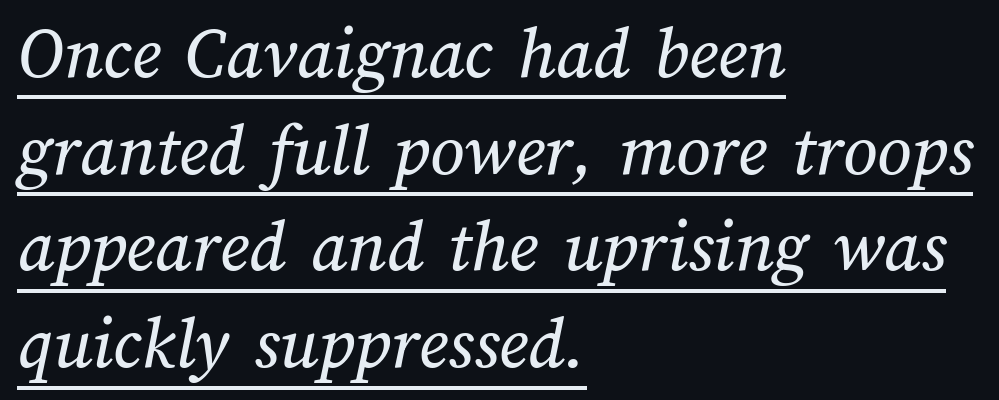
{"width": "normal", "stroke_contrast": "medium", "x_height": "medium", "monospaced": "no", "underline": "yes", "align": "left", "line_spacing": "normal", "line_spacing_ratio": 1.29, "letter_spacing": "normal", "letter_spacing_em": 0.0, "glyph_px": 75}
